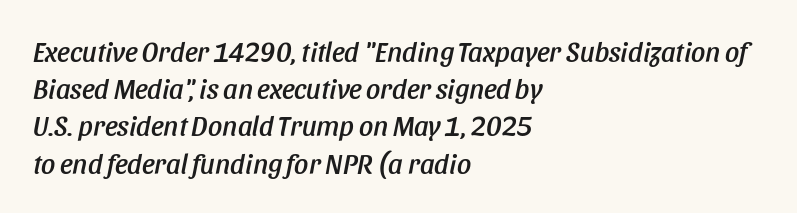
Q: Is the text italic (slanted)? A: Yes, it leans right by about 11 degrees.
Q: Is the text underlined? A: No.
Q: How is the paragraph aligned? A: Left-aligned.
Q: Is the spacing between letters normal or unusually wide? A: Normal.
Q: Is the spacing between lines tight, normal or loose? A: Normal.
Q: Width (condensed, normal, or wide)? A: Condensed.
Q: Stroke contrast? A: Low.
Q: x-height? A: Large.
Q: Monospaced? A: No.
